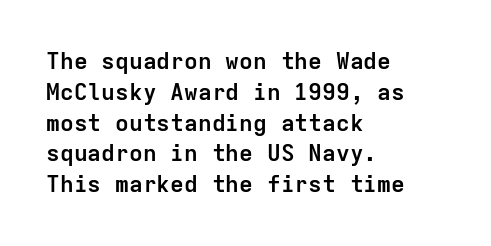
{"italic": "no", "bold": "yes", "underline": "no", "align": "left", "line_spacing": "normal", "line_spacing_ratio": 1.34, "letter_spacing": "normal", "letter_spacing_em": 0.0, "glyph_px": 23}
